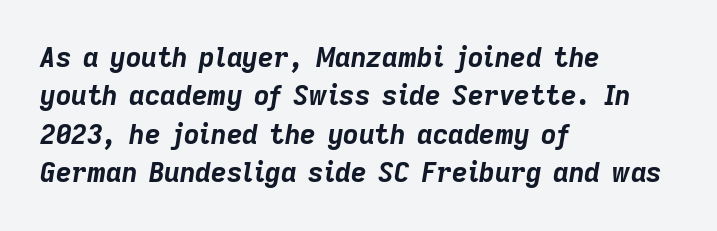
{"italic": "yes", "lean": "right", "slant_degrees": 9, "bold": "yes", "underline": "no", "align": "left", "line_spacing": "normal", "line_spacing_ratio": 1.42, "letter_spacing": "normal", "letter_spacing_em": 0.0, "glyph_px": 27}
